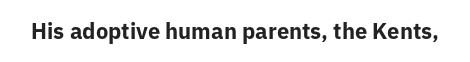
{"italic": "no", "bold": "yes", "underline": "no", "letter_spacing": "normal", "letter_spacing_em": 0.0, "glyph_px": 22}
